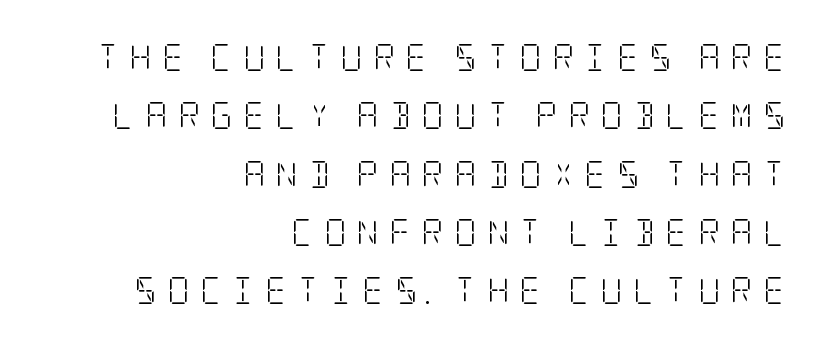
These lines stack with their right ends in a neat column. A roman cut, with each character standing at attention. This is not heavy type; no bold has been used. No word sits above an underline. Does extra space separate the letters? Yes, quite a lot of it.
